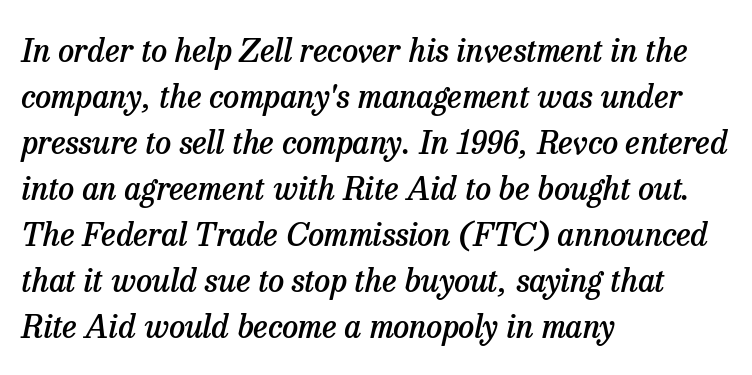
{"serif": "yes", "italic": "yes", "lean": "right", "slant_degrees": 13, "bold": "semi", "weight": "semibold", "width": "normal", "stroke_contrast": "low", "x_height": "medium", "monospaced": "no", "underline": "no", "align": "left", "line_spacing": "normal", "line_spacing_ratio": 1.44, "letter_spacing": "normal", "letter_spacing_em": 0.0, "glyph_px": 32}
